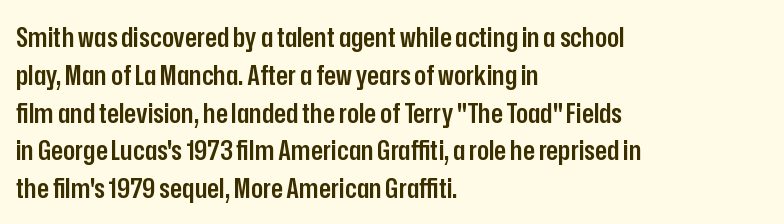
A semibold gives these letters moderate extra thickness, short of bold. This sample uses an upright cut, with every glyph sitting square on the baseline. This sample uses plain, unmodified letter spacing. I'd call this a sans setting — the letters go barefoot. Do the characters align in a grid? No, the font is proportional. The designer left line spacing at the default.
